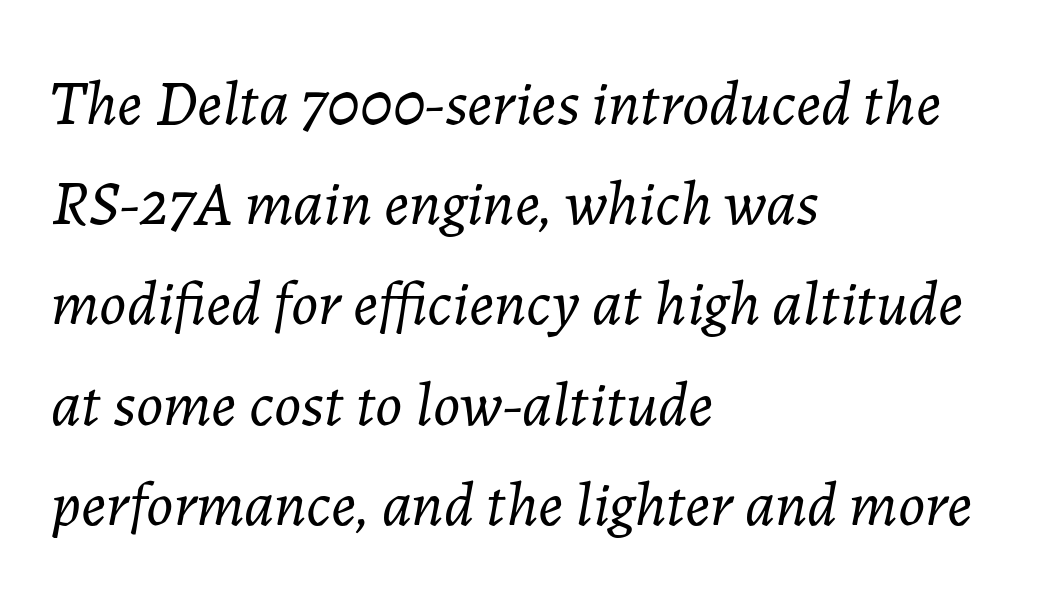
{"italic": "yes", "lean": "right", "slant_degrees": 7, "bold": "no", "weight": "light", "width": "normal", "stroke_contrast": "low", "x_height": "medium", "monospaced": "no", "underline": "no", "align": "left", "line_spacing": "normal", "line_spacing_ratio": 1.59, "letter_spacing": "normal", "letter_spacing_em": 0.0, "glyph_px": 63}
